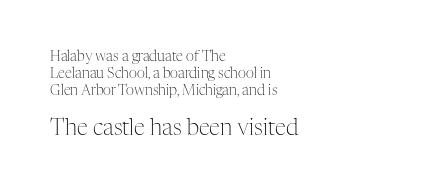
{"italic": "no", "bold": "no", "underline": "no", "align": "left", "line_spacing_ratio": 1.21, "letter_spacing": "normal", "letter_spacing_em": 0.0, "larger_block": "second", "size_ratio": 1.57, "glyph_px": 22}
